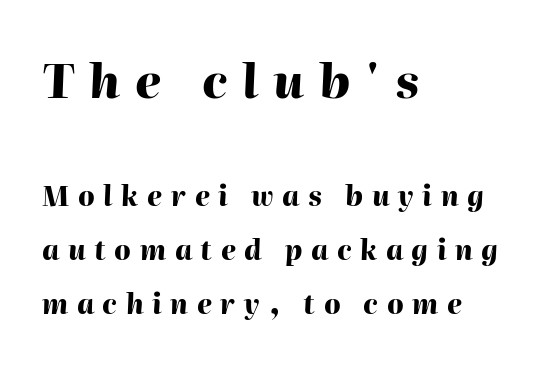
Characters follow at a spacing far wider than the type designer built in. Whoever set this chose breathing room over compactness in the vertical rhythm. Slant detected: the letters are inclined. Spacing verdict: proportional, widths tailored to each character. The letters are bold, with thick, heavy strokes. The words here are not underlined.
